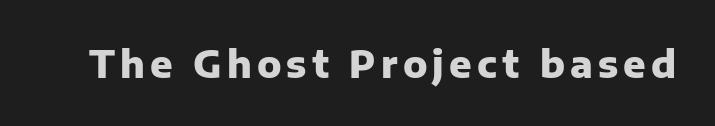
{"serif": "no", "italic": "no", "bold": "yes", "weight": "heavy", "width": "normal", "stroke_contrast": "low", "x_height": "medium", "monospaced": "no", "underline": "no", "glyph_px": 37}
